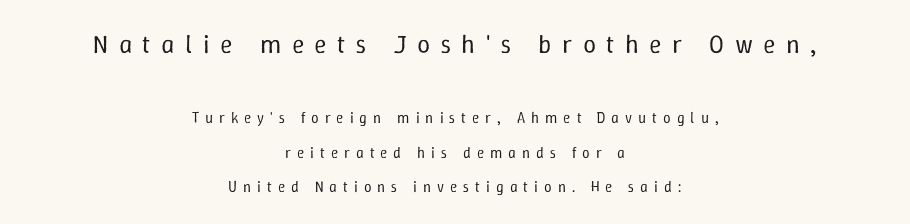
Q: Is the text bold? A: No.
Q: Is the text italic (slanted)? A: No, it is upright.
Q: Is the text underlined? A: No.
Q: How is the paragraph aligned? A: Centered.
Q: Is the spacing between letters normal or unusually wide? A: Unusually wide.
Q: Is the spacing between lines tight, normal or loose? A: Loose.
Q: Which block of text is set in a larger size, the first (top) or the second (bottom)? A: The first (top) one.
